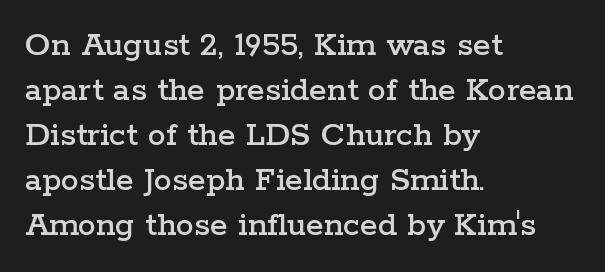
The letterforms sit shoulder to shoulder at normal distance. These lines are rendered in a variable-pitch font. Is the block centered? No — it sits flush against the left margin. A typesetter would call this leading conventional body-copy spacing. Does the lettering tilt? It doesn't — this is upright.
